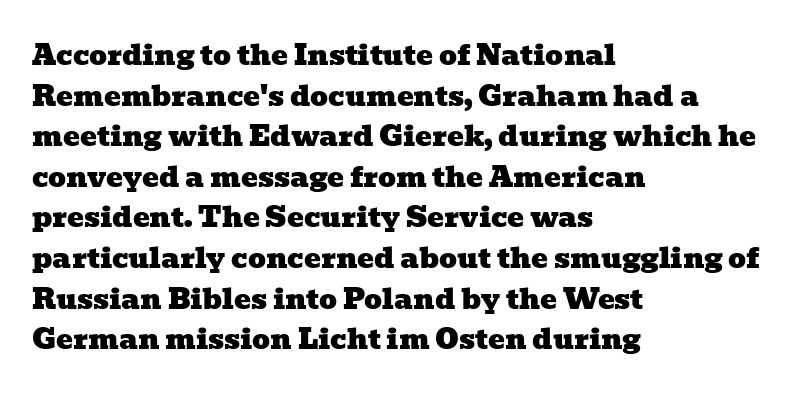
The image shows 28 px wide serif type; set left-aligned, normal line spacing (1.45x), normal letter spacing, not underlined; low stroke contrast and a medium x-height.
